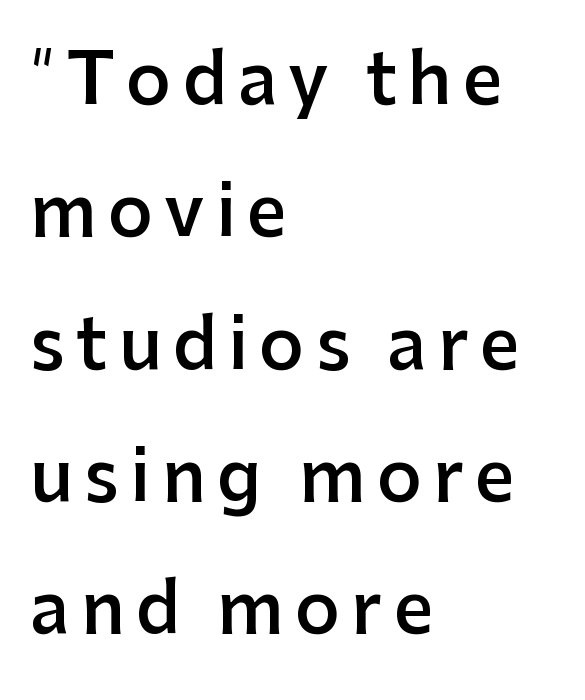
{"serif": "no", "italic": "no", "bold": "semi", "weight": "semibold", "width": "normal", "stroke_contrast": "low", "x_height": "medium", "monospaced": "no", "underline": "no", "align": "left", "line_spacing_ratio": 1.89, "glyph_px": 70}
